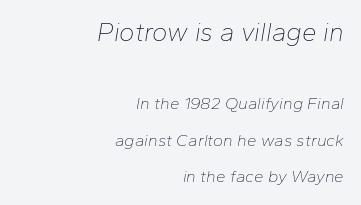
The image shows 26 px text type, italic (leaning right); set right-aligned, loose line spacing (2.14x), normal letter spacing, not underlined; the first (top) block is 1.53x larger.
